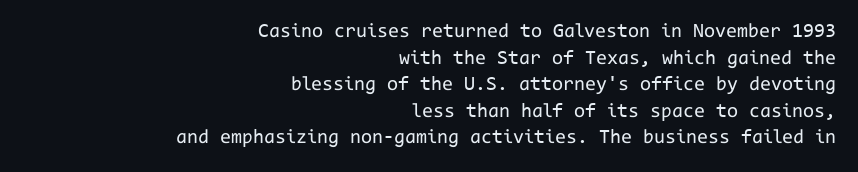
{"italic": "no", "bold": "no", "underline": "no", "align": "right", "line_spacing": "normal", "line_spacing_ratio": 1.33, "letter_spacing": "normal", "letter_spacing_em": 0.0, "glyph_px": 20}
